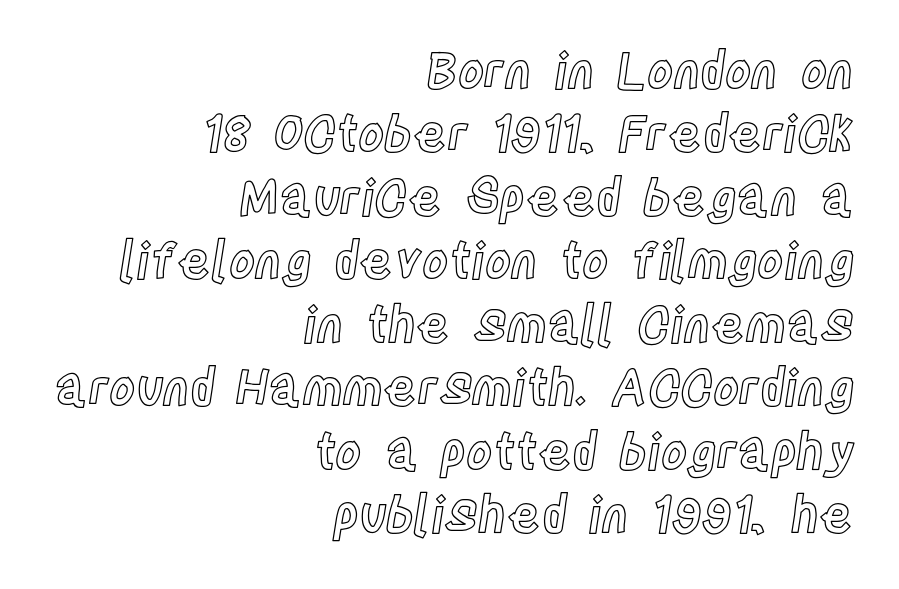
{"width": "condensed", "x_height": "large", "monospaced": "no", "underline": "no", "align": "right", "line_spacing": "normal", "line_spacing_ratio": 1.27, "letter_spacing": "normal", "letter_spacing_em": 0.0, "glyph_px": 50}
